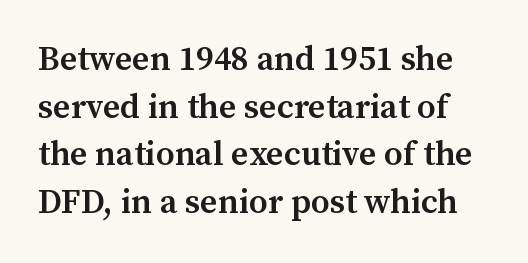
The image shows 34 px semibold serif type, upright; set normal line spacing (1.4x), normal letter spacing, not underlined; medium stroke contrast and a medium x-height.
